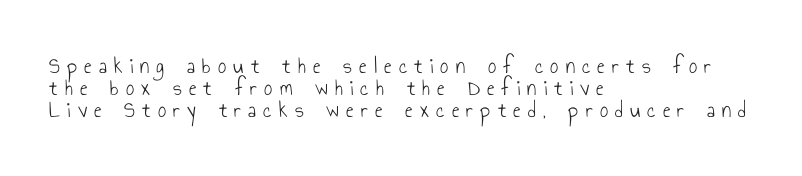
The image shows 23 px text type, upright; set left-aligned, tight line spacing (0.95x), unusually wide letter spacing (+0.31 em), not underlined.
